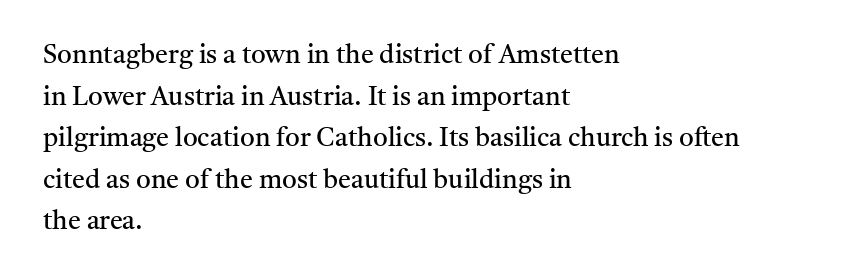
Rule under the text: the space is simply empty. One-word summary of the alignment: left. Stroke thickness stays within the range of a standard reading face or lighter. Rows of type keep a routine distance in the vertical direction. Ascenders rise straight up at ninety degrees. The tracking reads as untouched default to a designer's eye.
